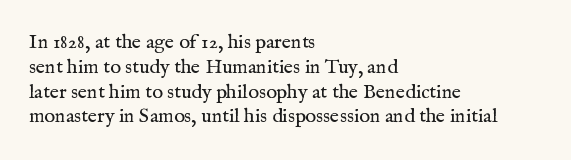
Each stroke keeps to a modest, everyday thickness or less. The type is set solid horizontally, with unmodified tracking. Italic: no, the glyphs are upright roman. In CSS terms this would be text-align: left.
